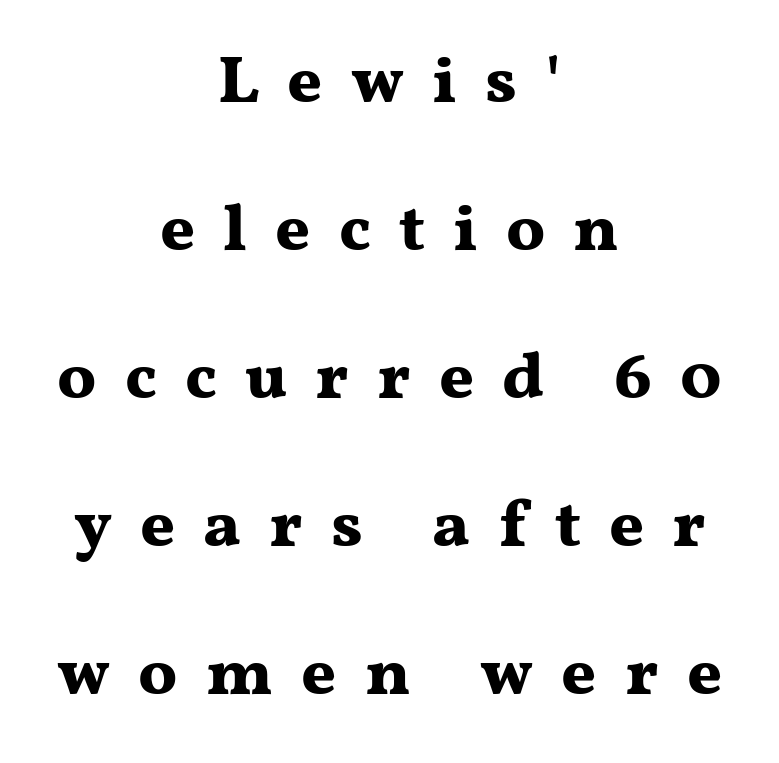
The image shows 67 px bold, wide serif type, upright; set centered, loose line spacing (2.21x), unusually wide letter spacing (+0.42 em), not underlined; medium stroke contrast and a medium x-height.
